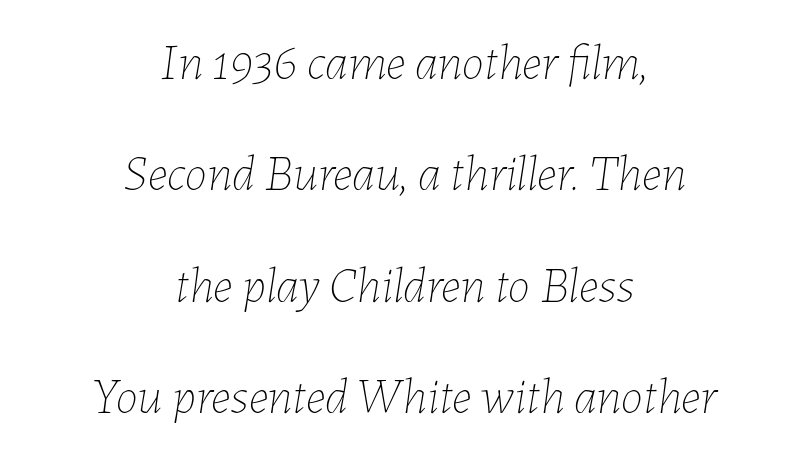
The image shows 50 px thin type, italic (leaning right); set centered, loose line spacing (2.23x), normal letter spacing, not underlined; low stroke contrast and a medium x-height.
